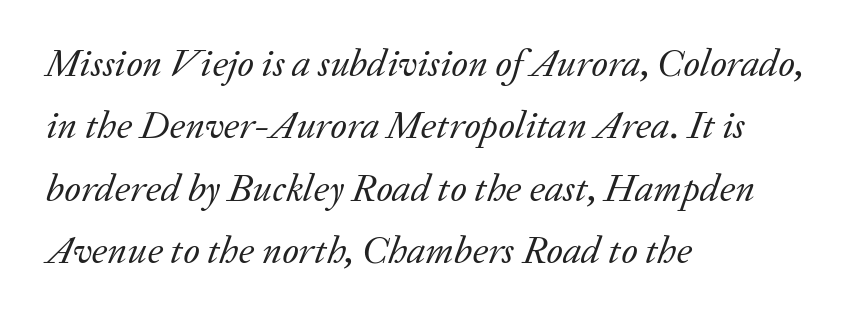
Q: Is the text bold? A: No.
Q: Is the text italic (slanted)? A: Yes, it leans right by about 20 degrees.
Q: Is the typeface a serif or a sans-serif typeface? A: Serif.
Q: Is the text underlined? A: No.
Q: How is the paragraph aligned? A: Left-aligned.
Q: Is the spacing between letters normal or unusually wide? A: Normal.
Q: Is the spacing between lines tight, normal or loose? A: Normal.
Q: Width (condensed, normal, or wide)? A: Normal.
Q: Stroke contrast? A: Low.
Q: x-height? A: Medium.
Q: Monospaced? A: No.
